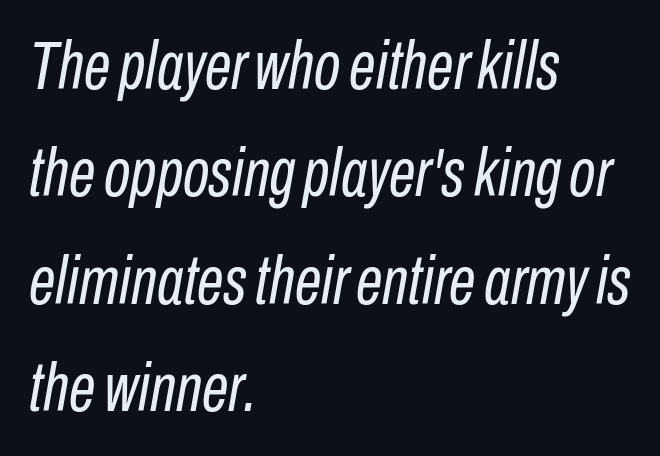
The image shows 68 px regular-weight, condensed type, italic (leaning right); set left-aligned, normal line spacing (1.58x), normal letter spacing, not underlined; low stroke contrast and a medium x-height.
